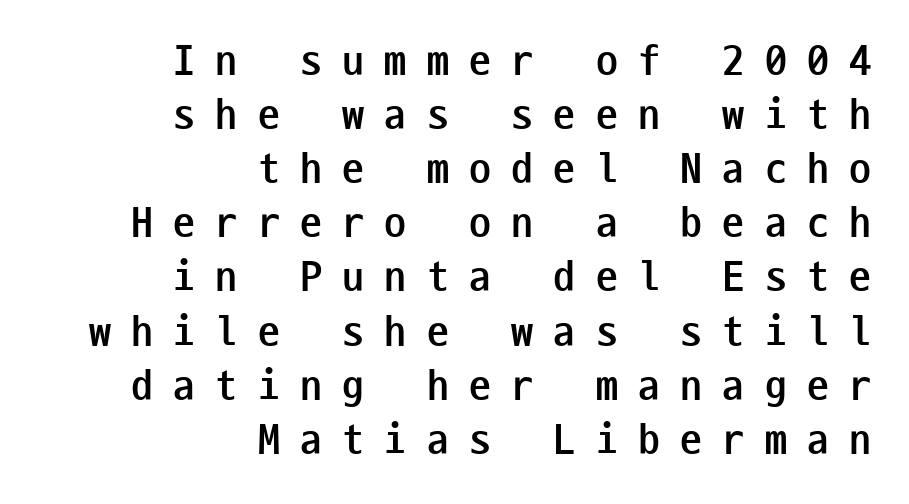
The image shows 44 px semibold, condensed sans-serif type, upright, monospaced; set right-aligned, line spacing 1.23x, unusually wide letter spacing (+0.46 em), not underlined; low stroke contrast and a medium x-height.
